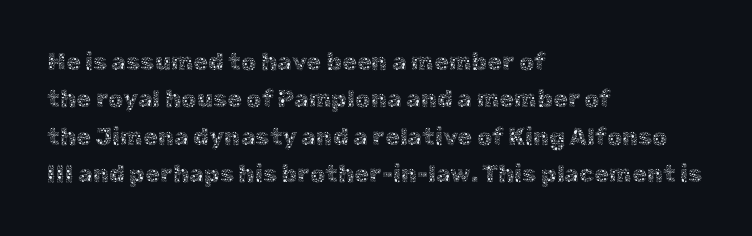
Evenly set lines give the paragraph a standard silhouette. Here the glyphs are tracked normally, forming tight word shapes. Rule under the text: the space is simply empty. Italic? Not at all — the glyphs are vertical. These glyphs show unthickened strokes, regular width or finer.
